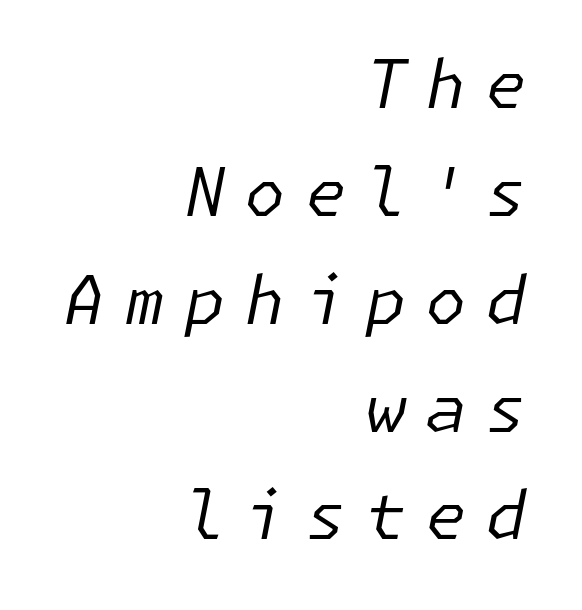
A bare baseline throughout the passage. Which margin do the lines hug? The right one — the left edge is uneven. The typesetting does not lean heavy: it is not bold. The rows are spaced the way most documents space them. Words appear elongated and porous because spacing is wide.
